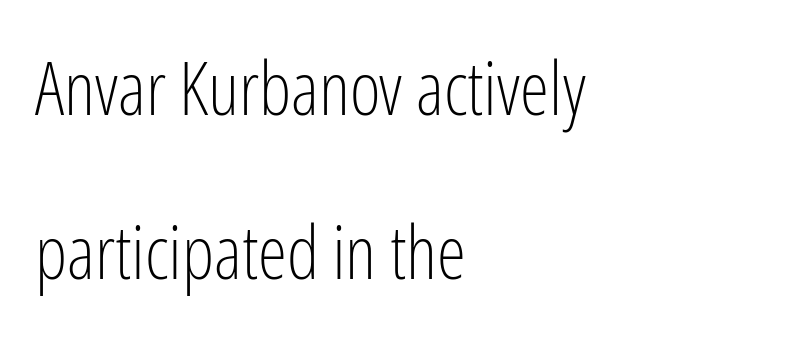
{"serif": "no", "italic": "no", "bold": "no", "weight": "light", "width": "condensed", "stroke_contrast": "low", "x_height": "medium", "monospaced": "no", "underline": "no", "align": "left", "line_spacing": "loose", "line_spacing_ratio": 2.22, "letter_spacing": "normal", "letter_spacing_em": 0.0, "glyph_px": 74}
